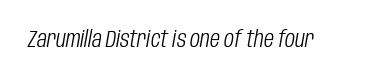
The image shows 23 px text type, italic (leaning right); set normal letter spacing, not underlined.
